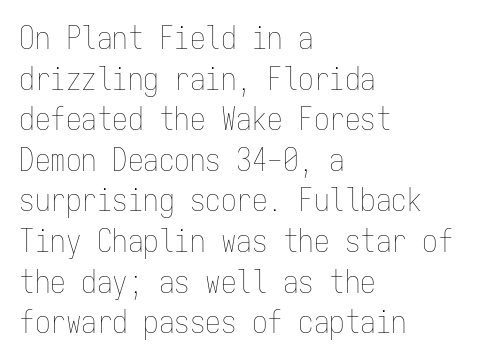
Q: Is the text bold? A: No.
Q: Is the text italic (slanted)? A: No, it is upright.
Q: Is the text underlined? A: No.
Q: How is the paragraph aligned? A: Left-aligned.
Q: Is the spacing between letters normal or unusually wide? A: Normal.
Q: Is the spacing between lines tight, normal or loose? A: Normal.
Q: Width (condensed, normal, or wide)? A: Condensed.
Q: Stroke contrast? A: Low.
Q: x-height? A: Medium.
Q: Monospaced? A: Yes.
